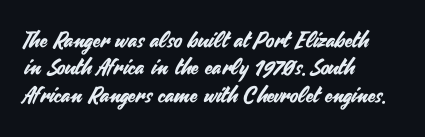
Q: Is the text italic (slanted)? A: Yes.
Q: Is the text underlined? A: No.
Q: How is the paragraph aligned? A: Left-aligned.
Q: Is the spacing between letters normal or unusually wide? A: Normal.
Q: Is the spacing between lines tight, normal or loose? A: Normal.
